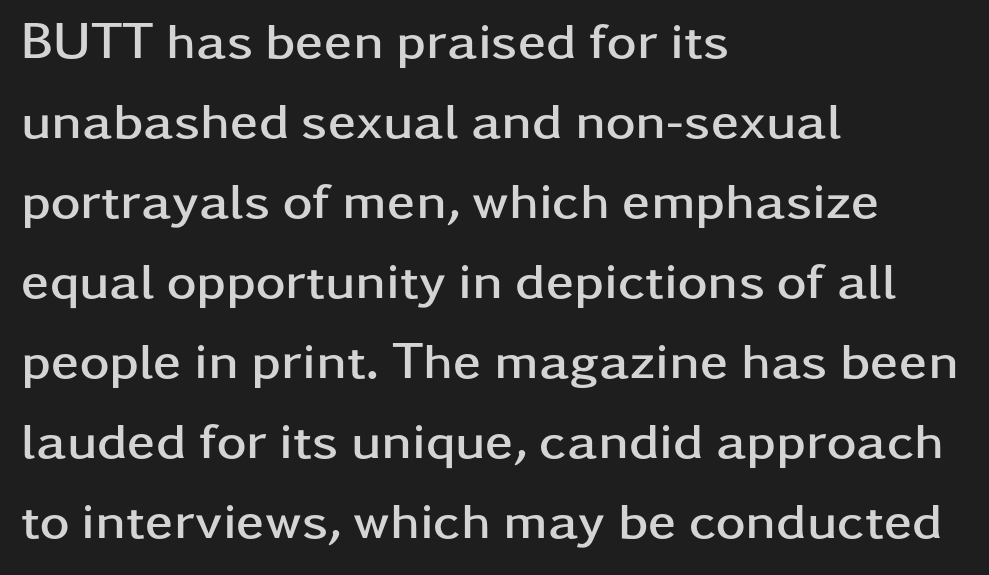
The image shows 51 px semibold, wide sans-serif type, upright; set left-aligned, normal line spacing (1.57x), normal letter spacing, not underlined; low stroke contrast and a medium x-height.
